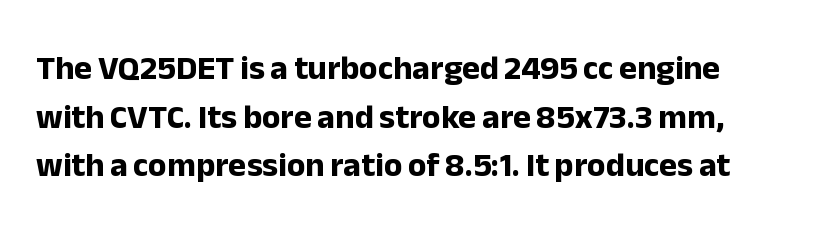
The image shows 34 px bold sans-serif type, upright; set normal line spacing (1.43x), normal letter spacing, not underlined; low stroke contrast and a medium x-height.
